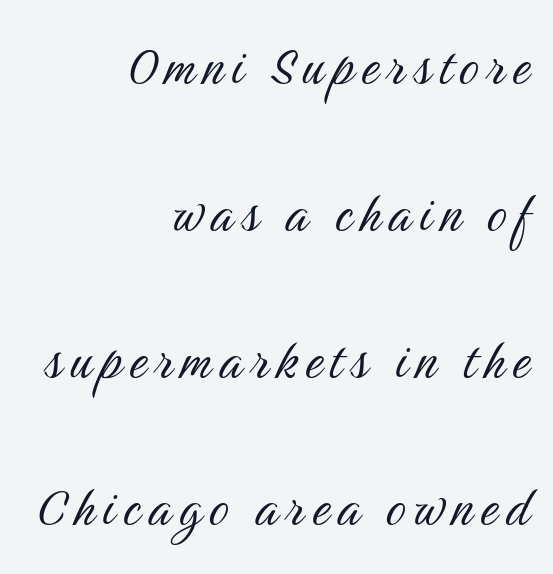
Q: Is the text bold? A: No.
Q: Is the text italic (slanted)? A: Yes.
Q: Is the typeface a serif or a sans-serif typeface? A: Sans-serif.
Q: Is the text underlined? A: No.
Q: How is the paragraph aligned? A: Right-aligned.
Q: Is the spacing between lines tight, normal or loose? A: Loose.
Q: Width (condensed, normal, or wide)? A: Condensed.
Q: Stroke contrast? A: Medium.
Q: x-height? A: Medium.
Q: Monospaced? A: No.
